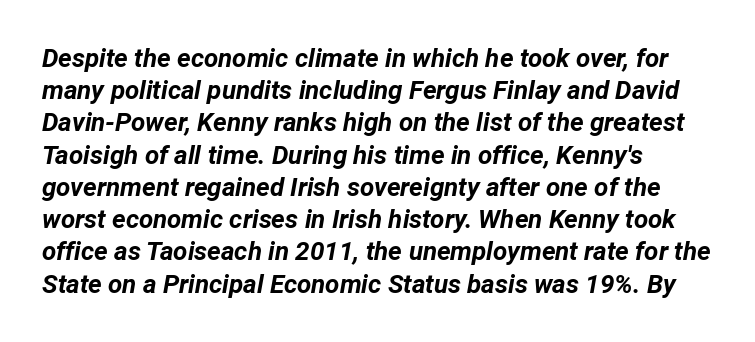
Does the weight exceed regular? Yes, all the way to bold. Underlining? Definitely not there. Left-aligned paragraph, ragged on the right. Does extra space separate the letters? No, they use regular spacing. An italicized treatment has been applied to the whole sample.
